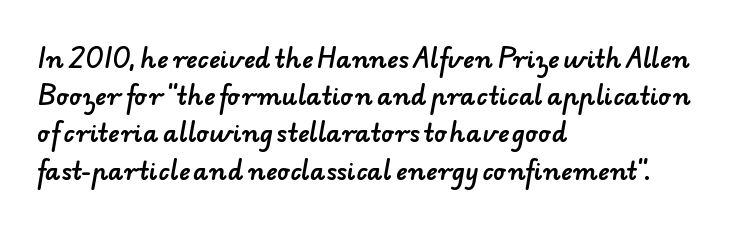
The lines in this sample share a left origin and differ only in where they stop. Evenly set lines give the paragraph a standard silhouette. The specimen omits any rule beneath the text block's lines. How are the letters spaced? Ordinarily, with no added tracking.
